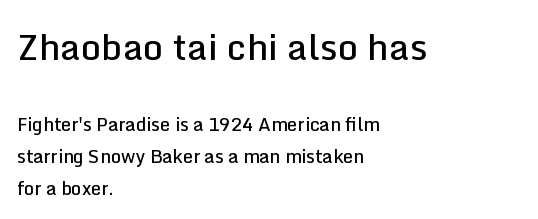
Q: Is the text bold? A: Semi-bold.
Q: Is the text italic (slanted)? A: No, it is upright.
Q: Is the typeface a serif or a sans-serif typeface? A: Sans-serif.
Q: Is the text underlined? A: No.
Q: How is the paragraph aligned? A: Left-aligned.
Q: Is the spacing between letters normal or unusually wide? A: Normal.
Q: Which block of text is set in a larger size, the first (top) or the second (bottom)? A: The first (top) one.
Q: Width (condensed, normal, or wide)? A: Normal.
Q: Stroke contrast? A: Low.
Q: x-height? A: Medium.
Q: Monospaced? A: No.
